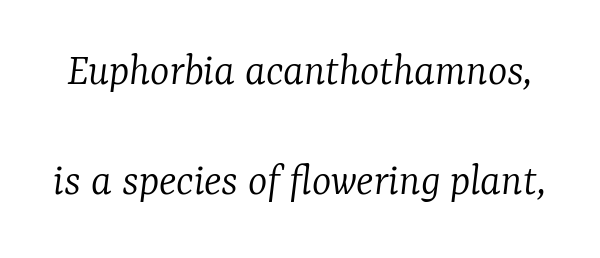
The image shows 46 px light serif type, italic (leaning right); set loose line spacing (2.4x), normal letter spacing, not underlined; low stroke contrast and a medium x-height.
